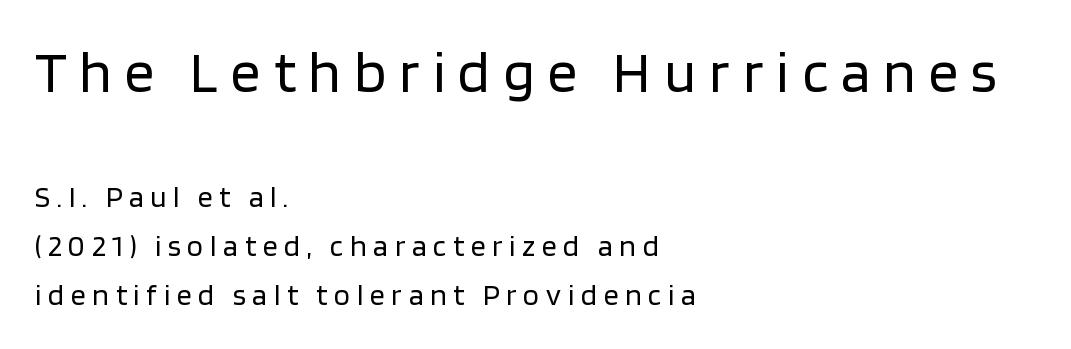
{"serif": "no", "italic": "no", "bold": "no", "weight": "regular", "width": "normal", "stroke_contrast": "low", "x_height": "large", "monospaced": "no", "underline": "no", "align": "left", "line_spacing": "normal", "line_spacing_ratio": 1.63, "letter_spacing": "wide", "letter_spacing_em": 0.22, "larger_block": "first", "size_ratio": 1.97, "glyph_px": 59}
